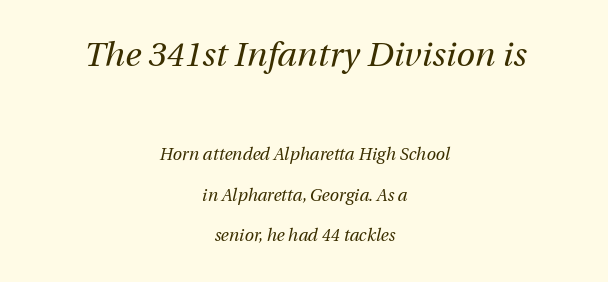
The image shows 34 px regular-weight type, italic (leaning right); set centered, loose line spacing (2.4x), normal letter spacing, not underlined; the first (top) block is 2.0x larger; medium stroke contrast and a medium x-height.
